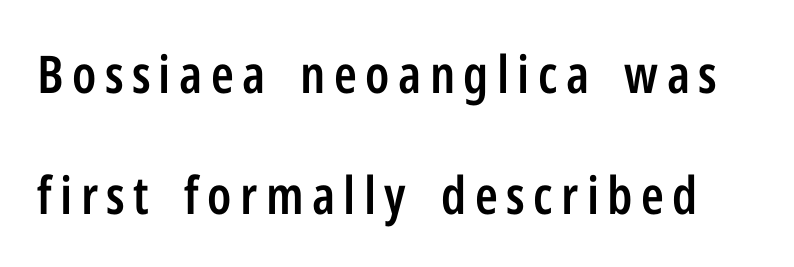
{"serif": "no", "italic": "no", "bold": "semi", "weight": "semibold", "width": "condensed", "stroke_contrast": "low", "x_height": "medium", "monospaced": "no", "underline": "no", "line_spacing": "loose", "line_spacing_ratio": 2.32, "glyph_px": 52}
